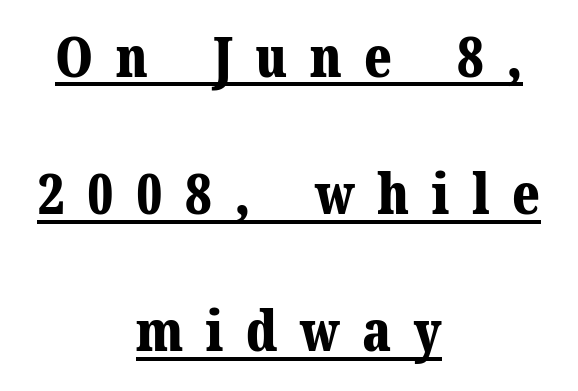
{"serif": "yes", "italic": "no", "bold": "yes", "weight": "bold", "width": "normal", "stroke_contrast": "medium", "x_height": "medium", "monospaced": "no", "underline": "yes", "align": "center", "line_spacing": "loose", "line_spacing_ratio": 2.45, "letter_spacing": "wide", "letter_spacing_em": 0.4, "glyph_px": 56}
